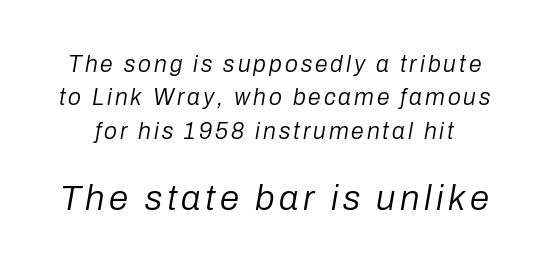
The image shows 35 px regular-weight type, italic (leaning right); set normal line spacing (1.45x), not underlined; the second (bottom) block is 1.52x larger; low stroke contrast and a medium x-height.
